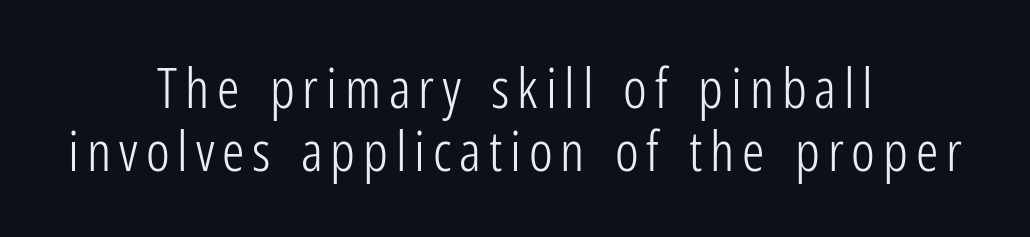
The lettering holds an erect, upright posture throughout. Unmarked baselines from the first word to the last. Does the leading feel generous? Not at all — it's pinched. A light-to-regular cut is what we see here.
